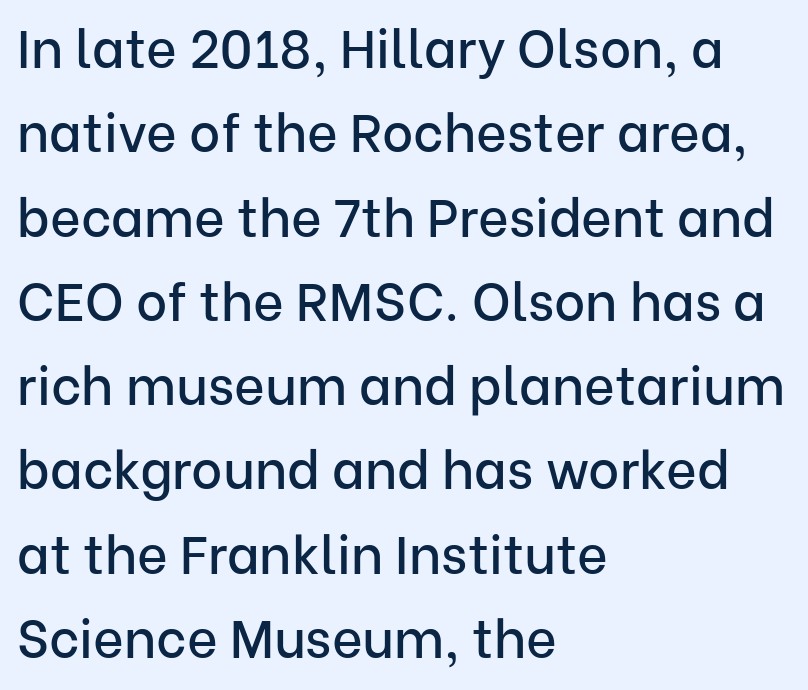
The image shows 53 px sans-serif type, upright; set left-aligned, normal line spacing (1.59x), normal letter spacing, not underlined; low stroke contrast and a medium x-height.
